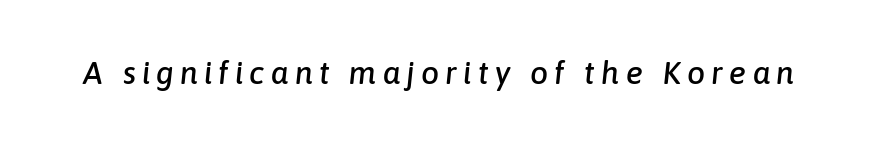
The image shows 32 px text type, italic (leaning right); set not underlined; low stroke contrast and a medium x-height.
